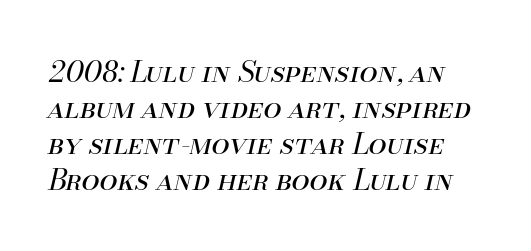
Q: Is the text bold? A: No.
Q: Is the text italic (slanted)? A: Yes, it leans right by about 13 degrees.
Q: Is the text underlined? A: No.
Q: Is the spacing between letters normal or unusually wide? A: Normal.
Q: Width (condensed, normal, or wide)? A: Normal.
Q: Stroke contrast? A: Medium.
Q: x-height? A: Small.
Q: Monospaced? A: No.
